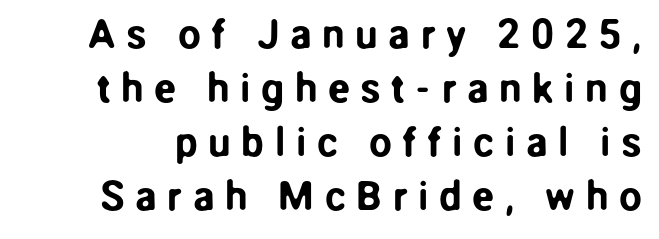
Honestly, the row spacing looks completely unremarkable. The words here are not underlined. Tracking here is generous; glyphs stand well apart from one another. Stroke terminals: plain, sans-serif.
